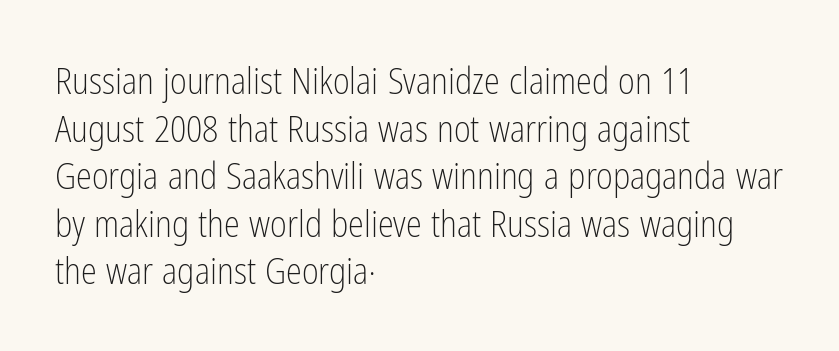
Q: Is the text bold? A: No.
Q: Is the text italic (slanted)? A: No, it is upright.
Q: Is the typeface a serif or a sans-serif typeface? A: Sans-serif.
Q: Is the text underlined? A: No.
Q: How is the paragraph aligned? A: Left-aligned.
Q: Is the spacing between letters normal or unusually wide? A: Normal.
Q: Is the spacing between lines tight, normal or loose? A: Normal.
Q: Width (condensed, normal, or wide)? A: Condensed.
Q: Stroke contrast? A: Low.
Q: x-height? A: Medium.
Q: Monospaced? A: No.
